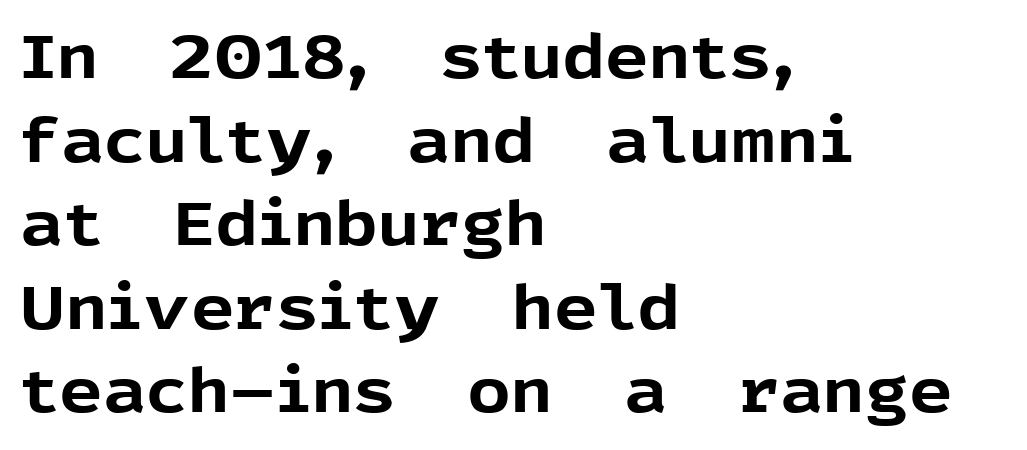
Does the lettering tilt? It doesn't — this is upright. This is sans-serif lettering, the kind often seen on screens and signage. Bold? Absolutely — the strokes are thick and heavy. Successive baselines arrive at the customary interval. Each row of text sits above clean, open space. Each letter keeps its own natural width here, so spacing adapts to shape.
